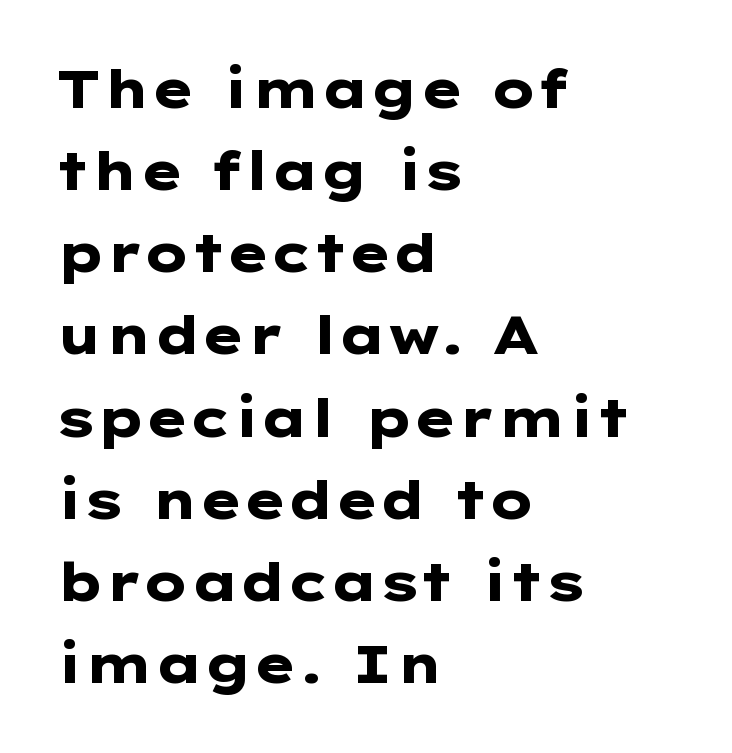
{"serif": "no", "italic": "no", "bold": "yes", "weight": "heavy", "width": "wide", "stroke_contrast": "low", "x_height": "medium", "underline": "no", "align": "left", "line_spacing": "normal", "line_spacing_ratio": 1.55, "letter_spacing": "normal", "letter_spacing_em": 0.0, "glyph_px": 53}
